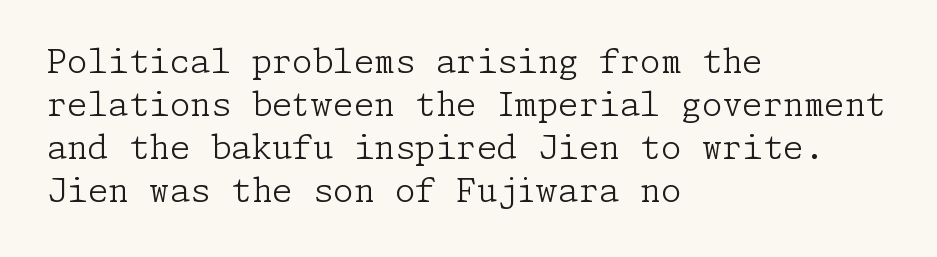
Q: Is the text bold? A: No.
Q: Is the text italic (slanted)? A: No, it is upright.
Q: Is the typeface a serif or a sans-serif typeface? A: Serif.
Q: Is the text underlined? A: No.
Q: How is the paragraph aligned? A: Left-aligned.
Q: Is the spacing between letters normal or unusually wide? A: Normal.
Q: Is the spacing between lines tight, normal or loose? A: Normal.
Q: Width (condensed, normal, or wide)? A: Normal.
Q: Stroke contrast? A: Low.
Q: x-height? A: Medium.
